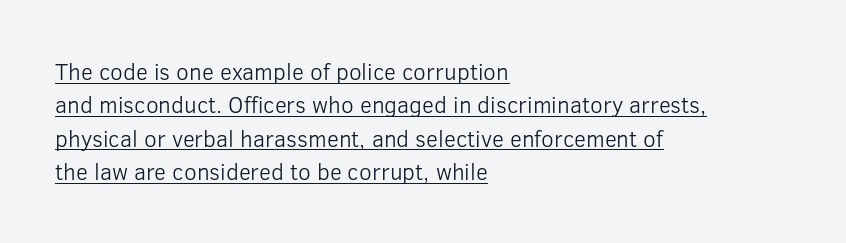
The image shows 23 px text type, upright; set left-aligned, normal line spacing (1.45x), normal letter spacing, underlined.
